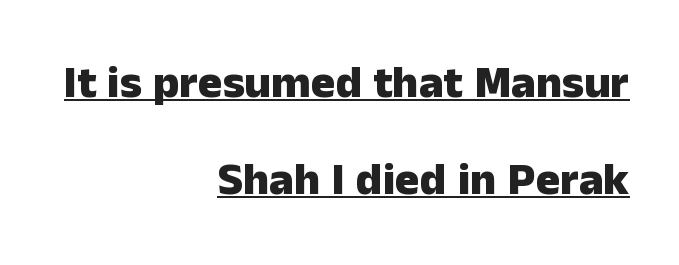
{"serif": "no", "italic": "no", "bold": "yes", "weight": "heavy", "width": "normal", "stroke_contrast": "low", "x_height": "medium", "monospaced": "no", "underline": "yes", "align": "right", "line_spacing": "loose", "line_spacing_ratio": 2.11, "letter_spacing": "normal", "letter_spacing_em": 0.0, "glyph_px": 46}
